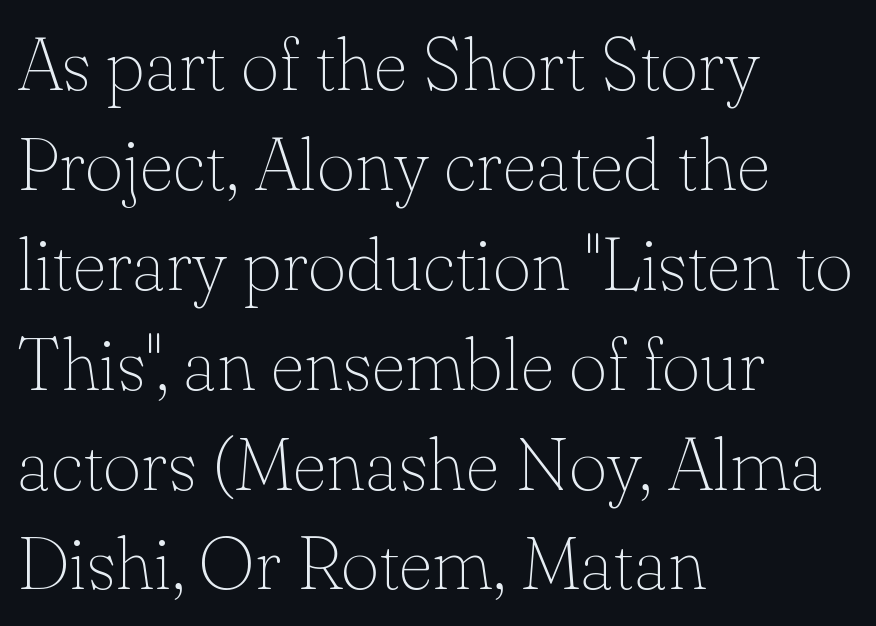
No chunkiness to these letters — they're not bold. Serif or sans? Serif — the stroke terminals have little feet. The rag falls on the right side of this text block. Posture: straight, roman, zero tilt. Clear beneath every line of the passage. Note the varied advance widths — an 'i' is clearly narrower than an 'm'.
